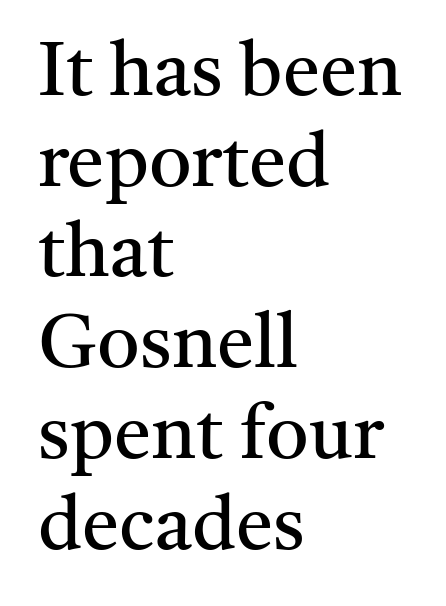
Rule under the text: the space is simply empty. Spacing verdict: proportional, widths tailored to each character. Observe the ordinary spacing: letters are neighbours, not strangers. Weight: in the light-to-regular range. Examine the stroke ends and you'll spot serifs. The axis of the letterforms is exactly vertical.
